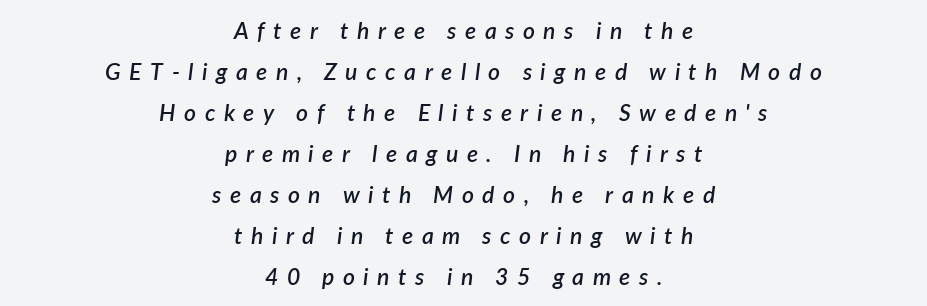
The image shows 23 px text type, italic (leaning right); set centered, line spacing 1.78x, unusually wide letter spacing (+0.37 em), not underlined.
